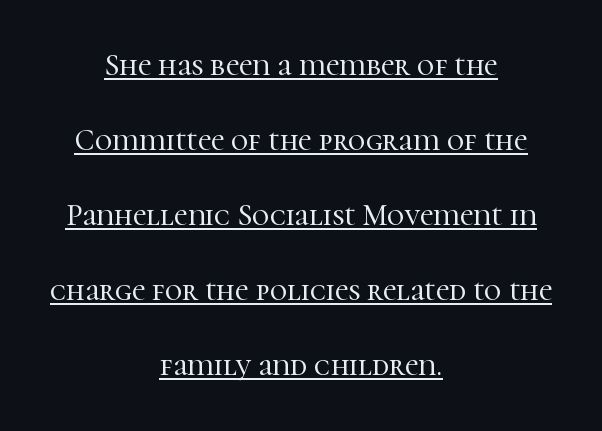
Q: Is the text italic (slanted)? A: No, it is upright.
Q: Is the typeface a serif or a sans-serif typeface? A: Serif.
Q: Is the text underlined? A: Yes.
Q: How is the paragraph aligned? A: Centered.
Q: Is the spacing between letters normal or unusually wide? A: Normal.
Q: Is the spacing between lines tight, normal or loose? A: Loose.
Q: Width (condensed, normal, or wide)? A: Normal.
Q: Stroke contrast? A: High.
Q: x-height? A: Medium.
Q: Monospaced? A: No.
